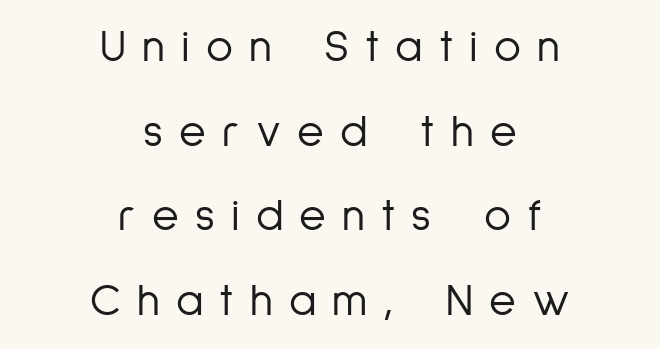
Q: Is the text bold? A: No.
Q: Is the text italic (slanted)? A: No, it is upright.
Q: Is the typeface a serif or a sans-serif typeface? A: Sans-serif.
Q: Is the text underlined? A: No.
Q: How is the paragraph aligned? A: Centered.
Q: Is the spacing between letters normal or unusually wide? A: Unusually wide.
Q: Width (condensed, normal, or wide)? A: Condensed.
Q: Stroke contrast? A: Low.
Q: x-height? A: Medium.
Q: Monospaced? A: No.
